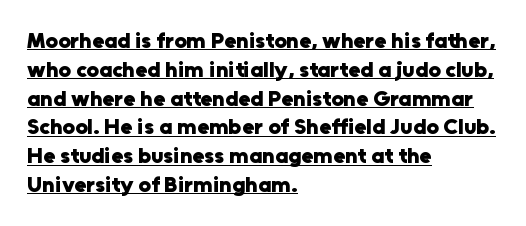
Q: Is the text bold? A: Yes.
Q: Is the text italic (slanted)? A: No, it is upright.
Q: Is the text underlined? A: Yes.
Q: How is the paragraph aligned? A: Left-aligned.
Q: Is the spacing between letters normal or unusually wide? A: Normal.
Q: Is the spacing between lines tight, normal or loose? A: Normal.
